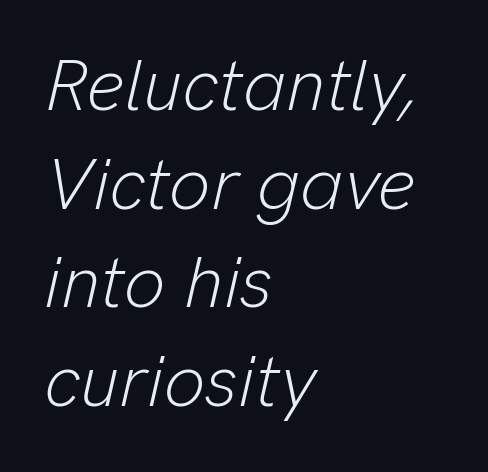
The glyphs are unaccompanied by any horizontal stroke below them. Would a proofreader flag this as italicized? Yes. Reading down the column, the eye jumps a familiar distance to each next line. The face looks like a standard text weight, possibly lighter.
